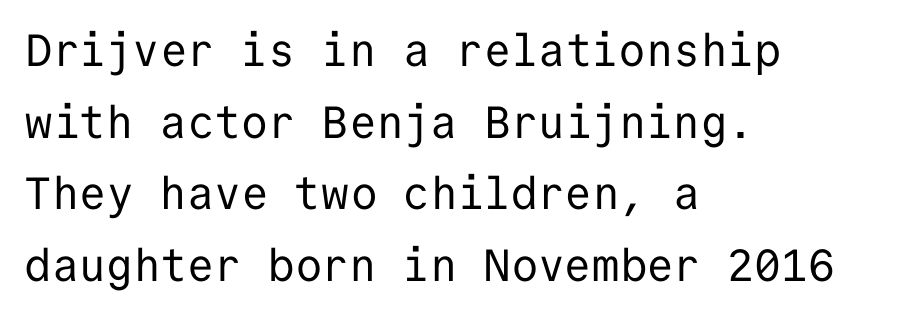
{"serif": "no", "italic": "no", "bold": "no", "weight": "regular", "width": "normal", "stroke_contrast": "low", "x_height": "medium", "monospaced": "yes", "underline": "no", "align": "left", "line_spacing": "normal", "line_spacing_ratio": 1.59, "letter_spacing": "normal", "letter_spacing_em": 0.0, "glyph_px": 45}
